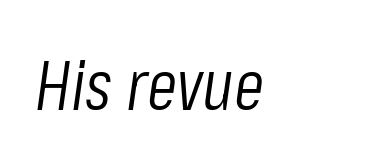
{"italic": "yes", "lean": "right", "slant_degrees": 8, "bold": "no", "weight": "light", "width": "condensed", "stroke_contrast": "low", "x_height": "medium", "monospaced": "no", "underline": "no", "letter_spacing": "normal", "letter_spacing_em": 0.0, "glyph_px": 70}
